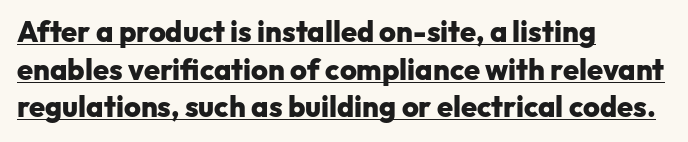
The face used here is proportionally spaced, like ordinary book or web type. A roman cut, with each character standing at attention. A continuous stroke trails under the words, as in a hyperlink. Observe the ordinary spacing: letters are neighbours, not strangers. Examine the stroke ends and you'll find no serifs. Typesetter's note: full bold, strokes at maximum text heaviness.
